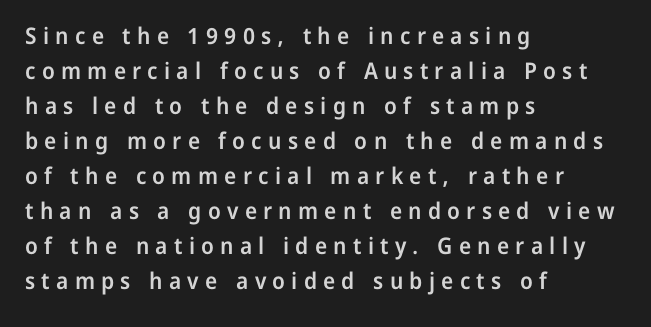
{"italic": "no", "bold": "semi", "underline": "no", "align": "left", "line_spacing": "normal", "line_spacing_ratio": 1.52, "letter_spacing": "wide", "letter_spacing_em": 0.27, "glyph_px": 23}
